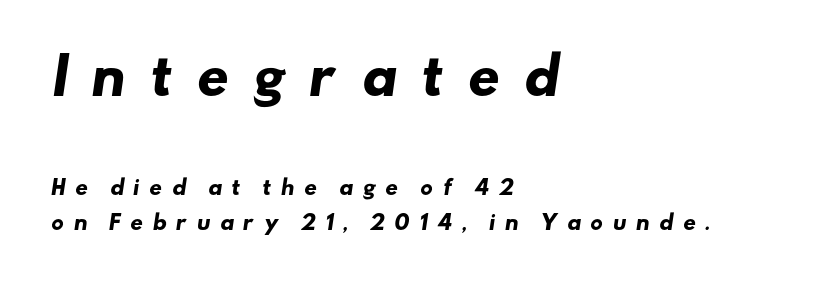
Compared with a centered layout, this one pins lines to the left instead. This sample has the flowing, uneven cadence of proportional lettering. This rendering widens character spacing well past its baseline value. Descenders are the only things crossing below the line.
